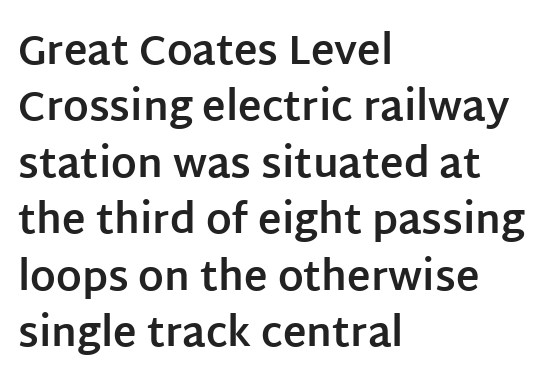
Q: Is the text bold? A: Yes.
Q: Is the text italic (slanted)? A: No, it is upright.
Q: Is the typeface a serif or a sans-serif typeface? A: Sans-serif.
Q: Is the text underlined? A: No.
Q: How is the paragraph aligned? A: Left-aligned.
Q: Is the spacing between letters normal or unusually wide? A: Normal.
Q: Is the spacing between lines tight, normal or loose? A: Normal.
Q: Width (condensed, normal, or wide)? A: Normal.
Q: Stroke contrast? A: Low.
Q: x-height? A: Large.
Q: Monospaced? A: No.
